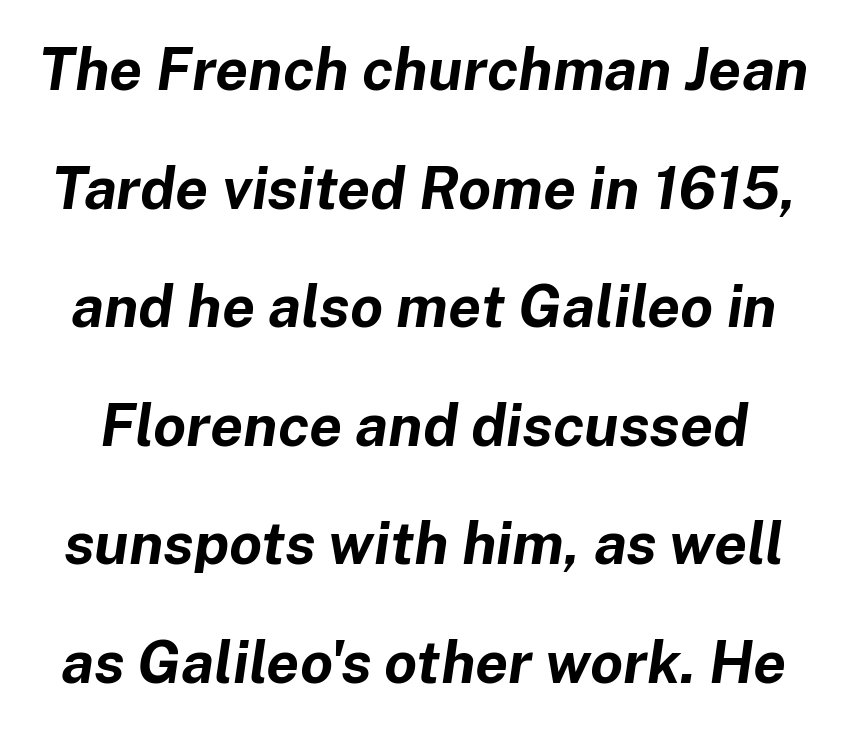
{"italic": "yes", "lean": "right", "slant_degrees": 8, "bold": "yes", "weight": "bold", "width": "normal", "stroke_contrast": "low", "x_height": "medium", "monospaced": "no", "underline": "no", "line_spacing": "loose", "line_spacing_ratio": 2.01, "letter_spacing": "normal", "letter_spacing_em": 0.0, "glyph_px": 59}
